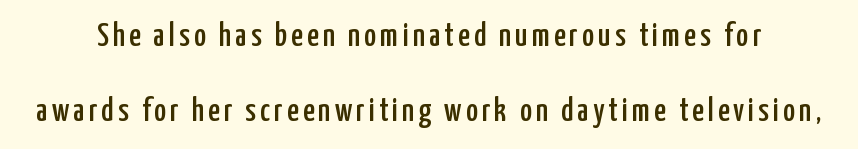
The type sits square on the baseline with zero lean. Spacing verdict: proportional, widths tailored to each character. Descenders hang freely into open space. The space between consecutive lines is lavish.
